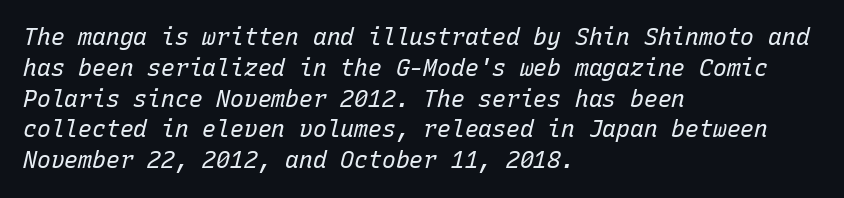
Which margin do the lines hug? The left one — the right edge is uneven. These lines sit exactly where default settings would place them. Unmarked baselines from the first word to the last. The font is comparable to plain body text, perhaps lighter. The tracking reads as untouched default to a designer's eye. You can tell it's italic because the verticals aren't actually vertical.
